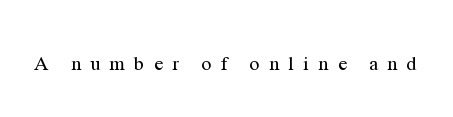
The area under the type is left untouched. Upright lettering throughout. The face looks like a standard text weight, possibly lighter. Honestly, the letter spacing is so wide it's the main thing you notice.
